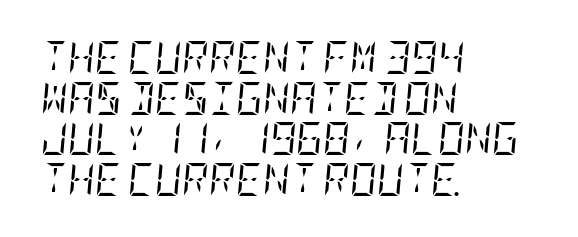
Q: Is the text bold? A: No.
Q: Is the text italic (slanted)? A: Yes, it leans right by about 5 degrees.
Q: Is the typeface a serif or a sans-serif typeface? A: Serif.
Q: Is the text underlined? A: No.
Q: How is the paragraph aligned? A: Left-aligned.
Q: Is the spacing between letters normal or unusually wide? A: Normal.
Q: Width (condensed, normal, or wide)? A: Condensed.
Q: Stroke contrast? A: Low.
Q: x-height? A: Large.
